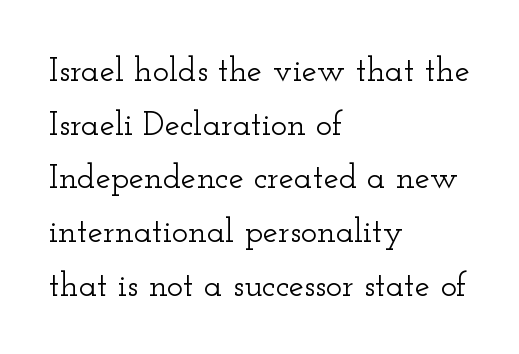
{"serif": "yes", "italic": "no", "width": "wide", "stroke_contrast": "low", "x_height": "small", "monospaced": "no", "underline": "no", "align": "left", "line_spacing": "normal", "line_spacing_ratio": 1.58, "letter_spacing": "normal", "letter_spacing_em": 0.0, "glyph_px": 34}
